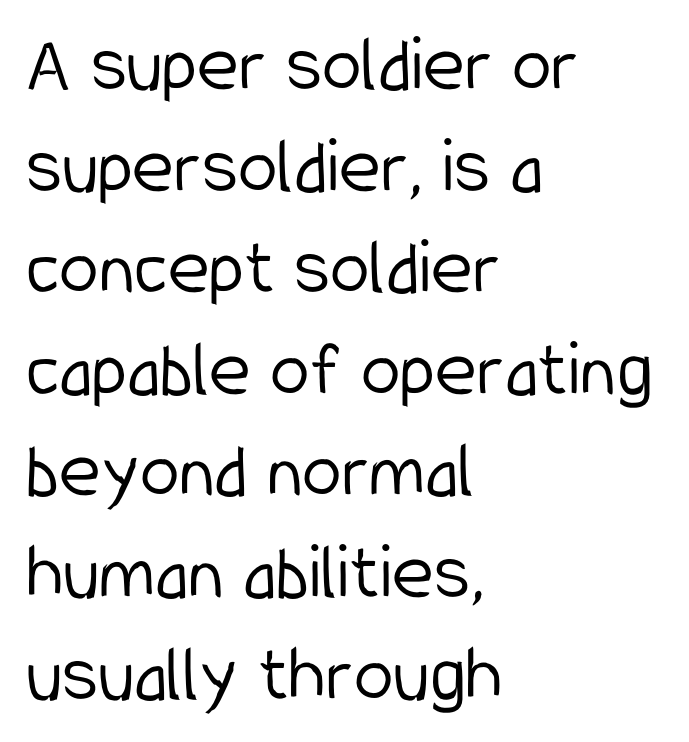
The image shows 80 px light, condensed sans-serif type, upright; set left-aligned, normal line spacing (1.27x), normal letter spacing, not underlined; low stroke contrast and a medium x-height.
